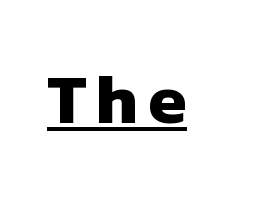
Q: Is the text bold? A: Yes.
Q: Is the typeface a serif or a sans-serif typeface? A: Sans-serif.
Q: Is the text underlined? A: Yes.
Q: Width (condensed, normal, or wide)? A: Normal.
Q: Stroke contrast? A: Low.
Q: x-height? A: Medium.
Q: Monospaced? A: No.
